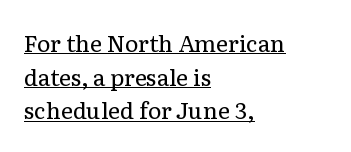
Q: Is the text bold? A: No.
Q: Is the text italic (slanted)? A: No, it is upright.
Q: Is the text underlined? A: Yes.
Q: How is the paragraph aligned? A: Left-aligned.
Q: Is the spacing between letters normal or unusually wide? A: Normal.
Q: Is the spacing between lines tight, normal or loose? A: Normal.
